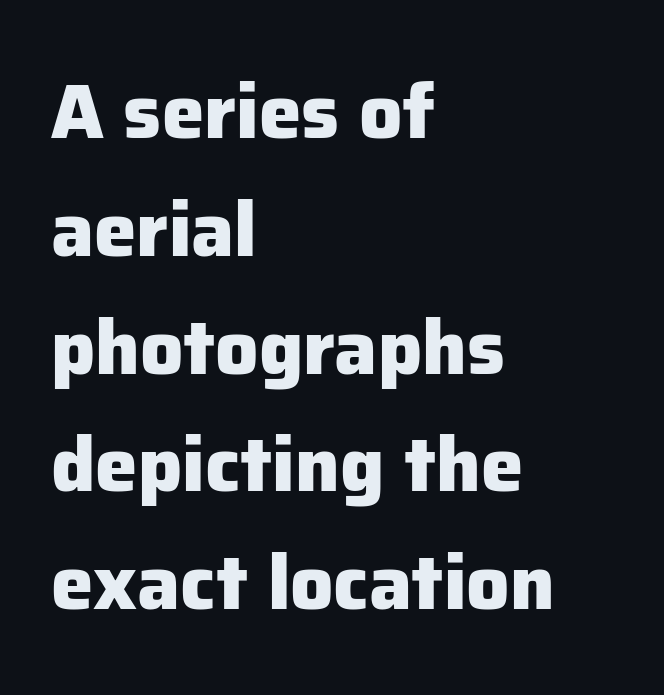
{"serif": "no", "italic": "no", "bold": "yes", "weight": "heavy", "width": "normal", "stroke_contrast": "low", "x_height": "medium", "monospaced": "no", "underline": "no", "align": "left", "line_spacing": "normal", "line_spacing_ratio": 1.55, "letter_spacing": "normal", "letter_spacing_em": 0.0, "glyph_px": 76}
